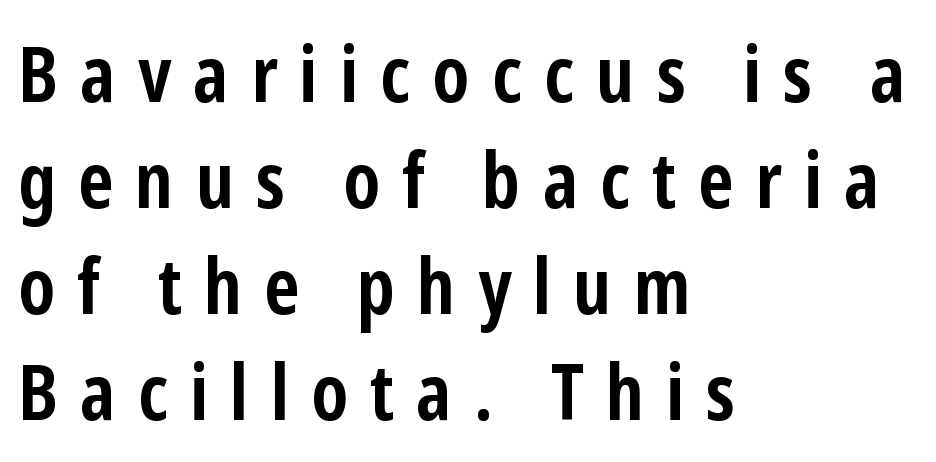
Q: Is the text bold? A: Yes.
Q: Is the text italic (slanted)? A: No, it is upright.
Q: Is the typeface a serif or a sans-serif typeface? A: Sans-serif.
Q: Is the text underlined? A: No.
Q: How is the paragraph aligned? A: Left-aligned.
Q: Is the spacing between letters normal or unusually wide? A: Unusually wide.
Q: Is the spacing between lines tight, normal or loose? A: Normal.
Q: Width (condensed, normal, or wide)? A: Condensed.
Q: Stroke contrast? A: Low.
Q: x-height? A: Medium.
Q: Monospaced? A: No.
